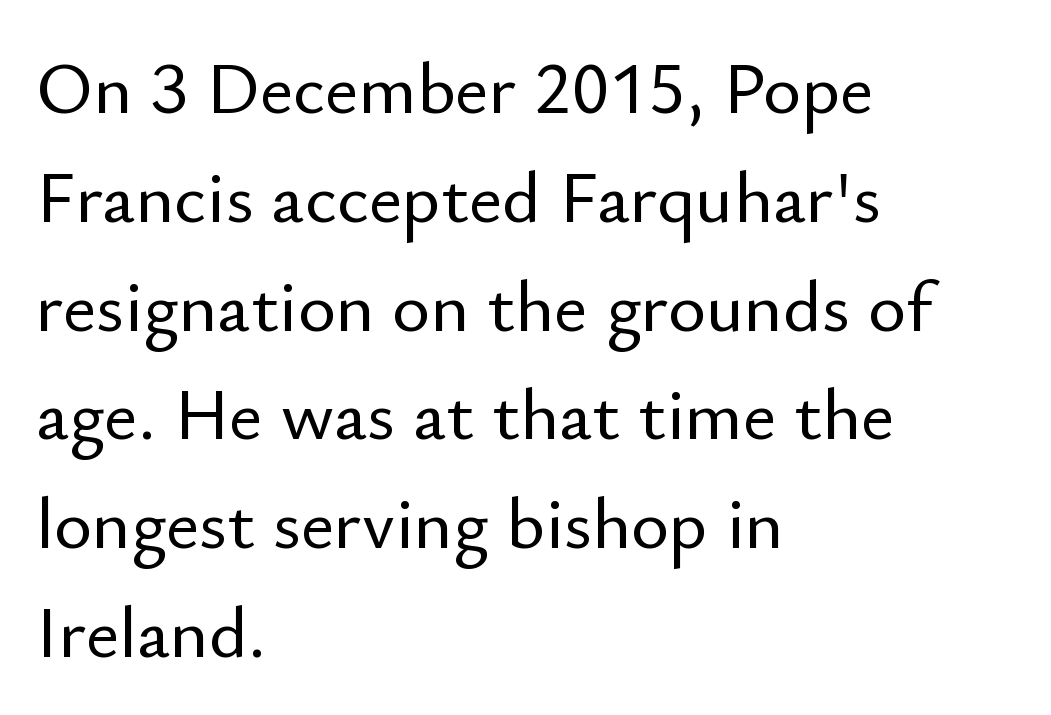
Q: Is the text italic (slanted)? A: No, it is upright.
Q: Is the typeface a serif or a sans-serif typeface? A: Sans-serif.
Q: Is the text underlined? A: No.
Q: How is the paragraph aligned? A: Left-aligned.
Q: Is the spacing between letters normal or unusually wide? A: Normal.
Q: Is the spacing between lines tight, normal or loose? A: Normal.
Q: Width (condensed, normal, or wide)? A: Normal.
Q: Stroke contrast? A: Low.
Q: x-height? A: Small.
Q: Monospaced? A: No.
